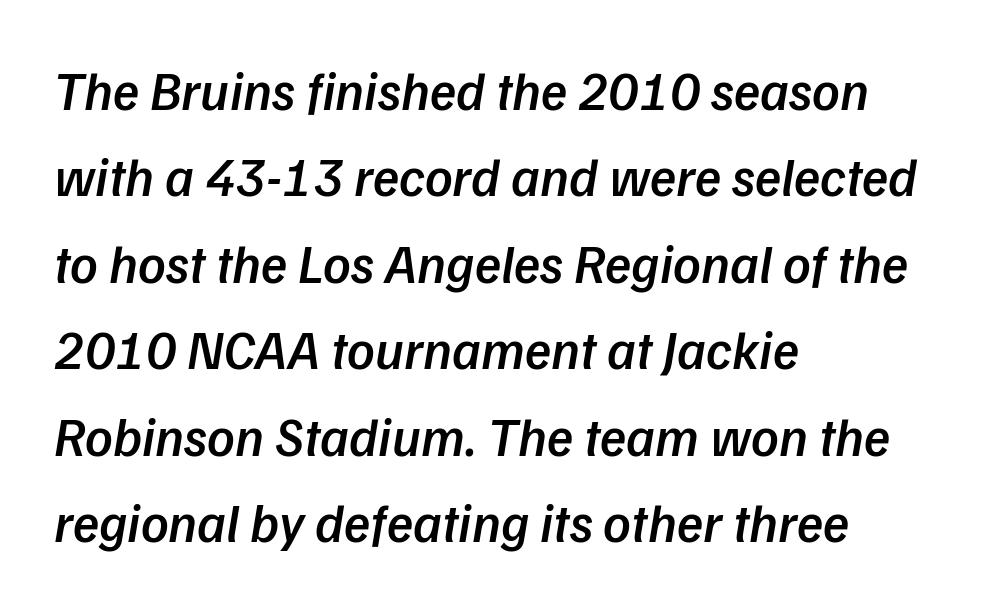
Honestly, there is no underline to notice here at all. What's the leading like? Ordinary, nothing unusual. This sample has the flowing, uneven cadence of proportional lettering. Would a proofreader flag this as italicized? Yes. The ragged edge is on the right, which tells us the setting is flush left.
